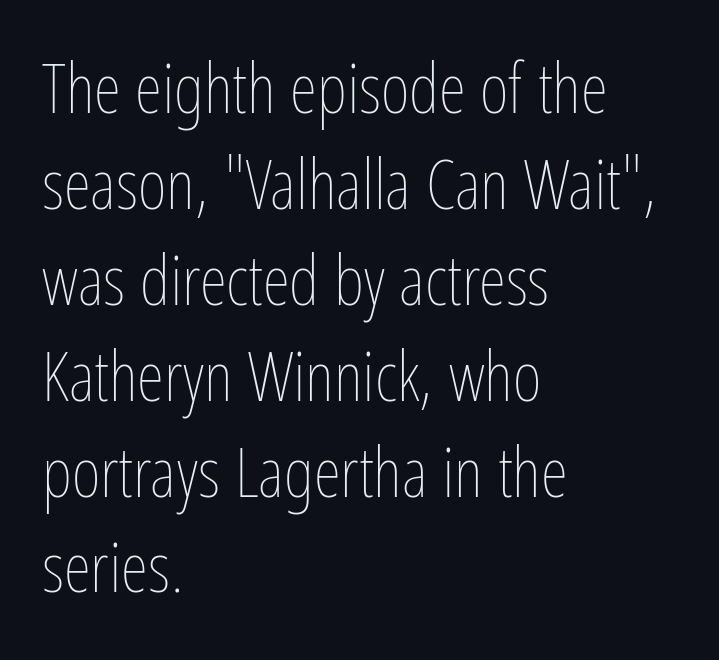
Q: Is the text bold? A: No.
Q: Is the text italic (slanted)? A: No, it is upright.
Q: Is the text underlined? A: No.
Q: How is the paragraph aligned? A: Left-aligned.
Q: Is the spacing between letters normal or unusually wide? A: Normal.
Q: Is the spacing between lines tight, normal or loose? A: Normal.
Q: Width (condensed, normal, or wide)? A: Condensed.
Q: Stroke contrast? A: Low.
Q: x-height? A: Medium.
Q: Monospaced? A: No.
